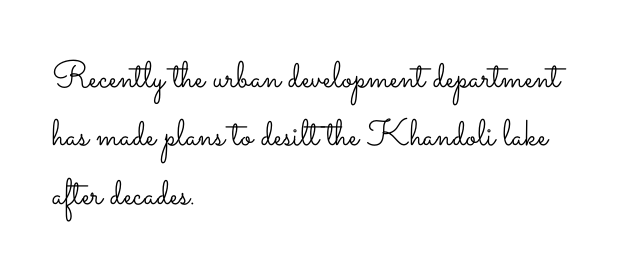
Is there much room between lines? A standard amount, neither cramped nor airy. Ink coverage per letter is moderate at most. Each letter keeps its own natural width here, so spacing adapts to shape. This rendering leaves character spacing at its baseline value. In CSS terms this would be text-align: left.
